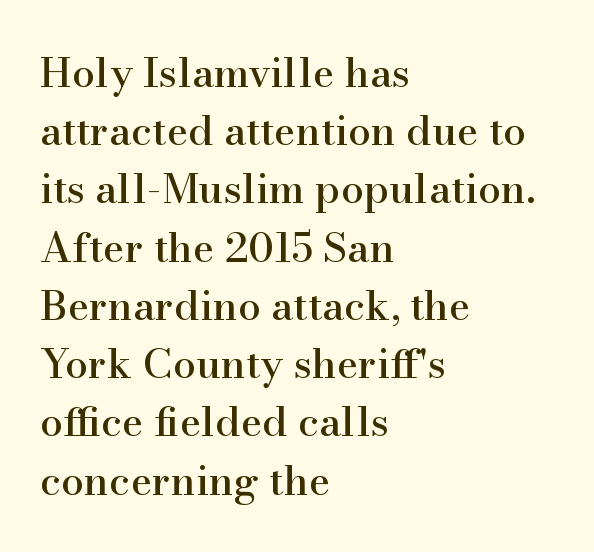
The image shows 41 px serif type, upright; set left-aligned, normal line spacing (1.42x), normal letter spacing, not underlined; high stroke contrast and a small x-height.
